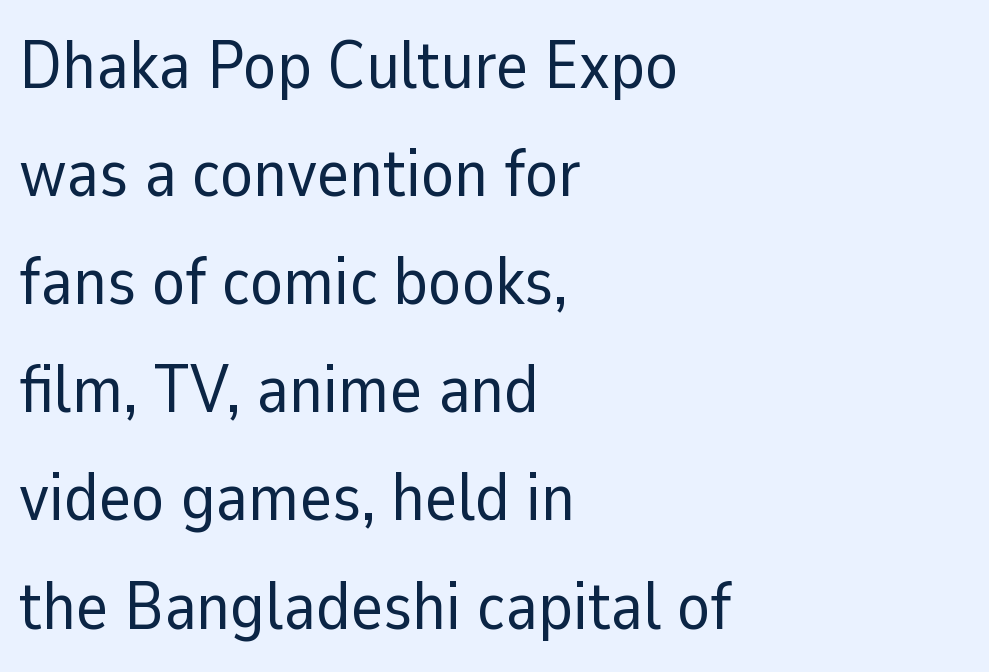
The block of text has a typical density, with ordinary space between rows. Tall strokes in this sample are plumb rather than angled. In terms of letterspacing, this is plain default setting. Line starts are locked; line ends wander. Note the varied advance widths — an 'i' is clearly narrower than an 'm'.
